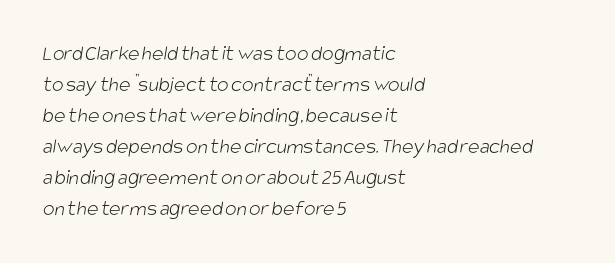
{"bold": "no", "underline": "no", "align": "left", "line_spacing": "normal", "line_spacing_ratio": 1.41, "letter_spacing": "normal", "letter_spacing_em": 0.0, "glyph_px": 22}
